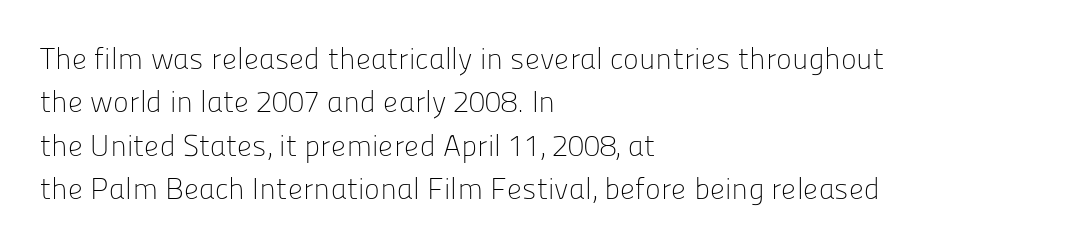
Q: Is the text bold? A: No.
Q: Is the text italic (slanted)? A: No, it is upright.
Q: Is the typeface a serif or a sans-serif typeface? A: Sans-serif.
Q: Is the text underlined? A: No.
Q: How is the paragraph aligned? A: Left-aligned.
Q: Is the spacing between letters normal or unusually wide? A: Normal.
Q: Is the spacing between lines tight, normal or loose? A: Normal.
Q: Width (condensed, normal, or wide)? A: Normal.
Q: Stroke contrast? A: Low.
Q: x-height? A: Medium.
Q: Monospaced? A: No.
